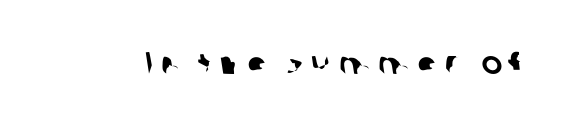
The image shows 31 px sans-serif type; set unusually wide letter spacing (+0.25 em), not underlined; low stroke contrast and a medium x-height.
